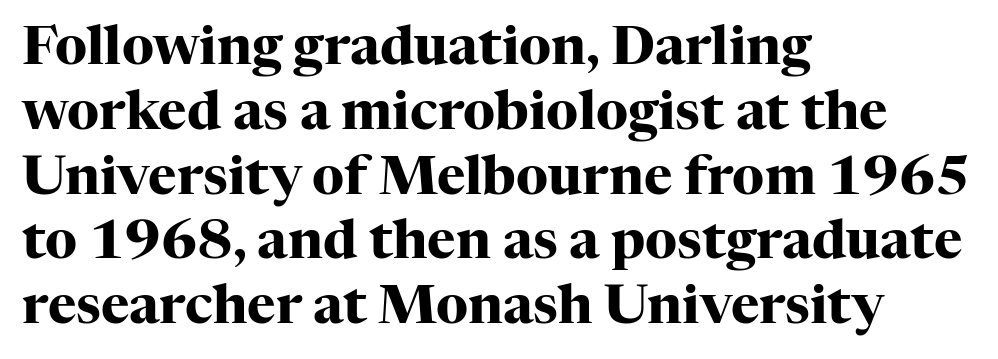
Q: Is the text bold? A: Yes.
Q: Is the text italic (slanted)? A: No, it is upright.
Q: Is the typeface a serif or a sans-serif typeface? A: Serif.
Q: Is the text underlined? A: No.
Q: How is the paragraph aligned? A: Left-aligned.
Q: Is the spacing between letters normal or unusually wide? A: Normal.
Q: Width (condensed, normal, or wide)? A: Normal.
Q: Stroke contrast? A: High.
Q: x-height? A: Medium.
Q: Monospaced? A: No.
